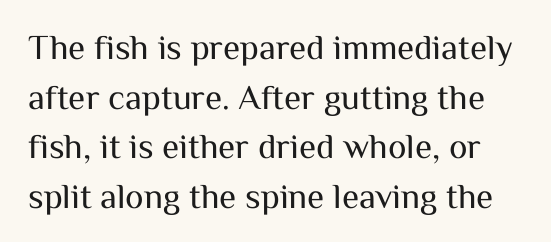
Q: Is the text bold? A: No.
Q: Is the text italic (slanted)? A: No, it is upright.
Q: Is the typeface a serif or a sans-serif typeface? A: Sans-serif.
Q: Is the text underlined? A: No.
Q: Is the spacing between letters normal or unusually wide? A: Normal.
Q: Is the spacing between lines tight, normal or loose? A: Normal.
Q: Width (condensed, normal, or wide)? A: Normal.
Q: Stroke contrast? A: Medium.
Q: x-height? A: Medium.
Q: Monospaced? A: No.
